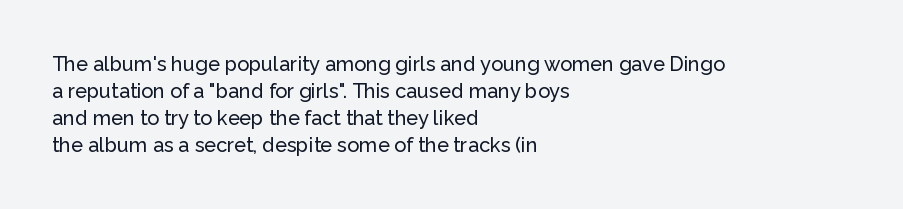
{"italic": "no", "underline": "no", "align": "left", "line_spacing": "normal", "line_spacing_ratio": 1.35, "letter_spacing": "normal", "letter_spacing_em": 0.0, "glyph_px": 20}
